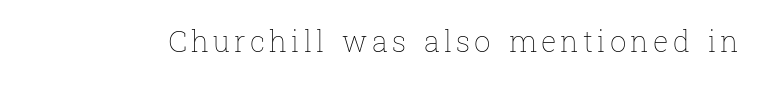
Q: Is the text bold? A: No.
Q: Is the text italic (slanted)? A: No, it is upright.
Q: Is the text underlined? A: No.
Q: Width (condensed, normal, or wide)? A: Normal.
Q: Stroke contrast? A: Low.
Q: x-height? A: Medium.
Q: Monospaced? A: No.
